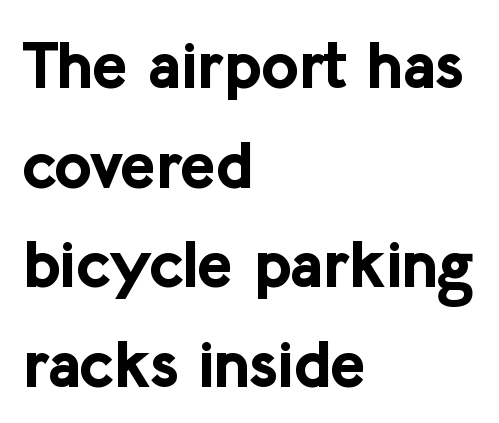
The image shows 66 px bold sans-serif type, upright; set left-aligned, normal line spacing (1.51x), normal letter spacing, not underlined; low stroke contrast and a medium x-height.
